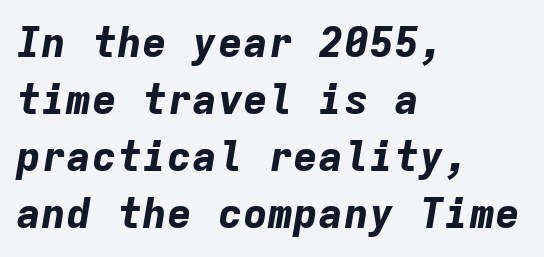
Note the uniform advance width — an 'i' takes as much space as an 'm'. The rendering uses a moderate line-height, typical for paragraphs. This rendering features lettering with no underline. Would a proofreader flag this as italicized? Yes.
